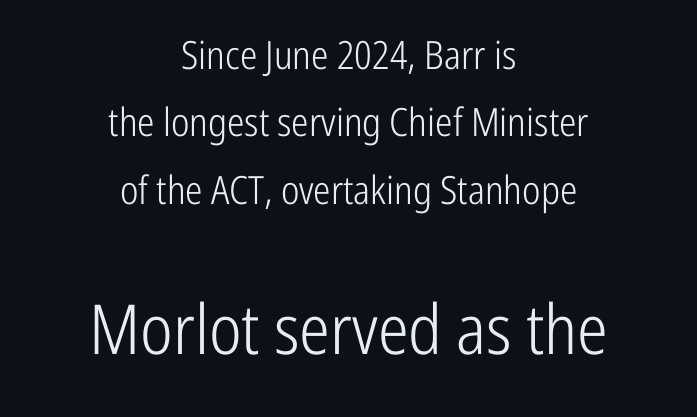
The image shows 69 px light, condensed sans-serif type, upright; set centered, line spacing 1.73x, normal letter spacing, not underlined; the second (bottom) block is 1.77x larger; low stroke contrast and a medium x-height.
